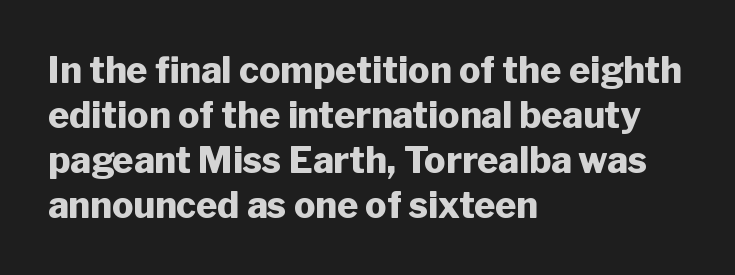
Q: Is the text bold? A: Yes.
Q: Is the text italic (slanted)? A: No, it is upright.
Q: Is the typeface a serif or a sans-serif typeface? A: Sans-serif.
Q: Is the text underlined? A: No.
Q: How is the paragraph aligned? A: Left-aligned.
Q: Is the spacing between letters normal or unusually wide? A: Normal.
Q: Is the spacing between lines tight, normal or loose? A: Normal.
Q: Width (condensed, normal, or wide)? A: Normal.
Q: Stroke contrast? A: Low.
Q: x-height? A: Medium.
Q: Monospaced? A: No.
